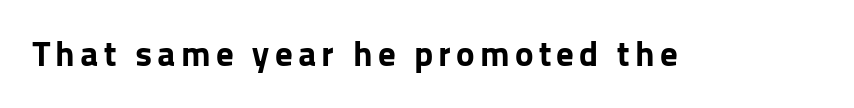
{"serif": "no", "italic": "no", "bold": "yes", "weight": "bold", "width": "normal", "stroke_contrast": "low", "x_height": "medium", "monospaced": "no", "underline": "no", "glyph_px": 35}
